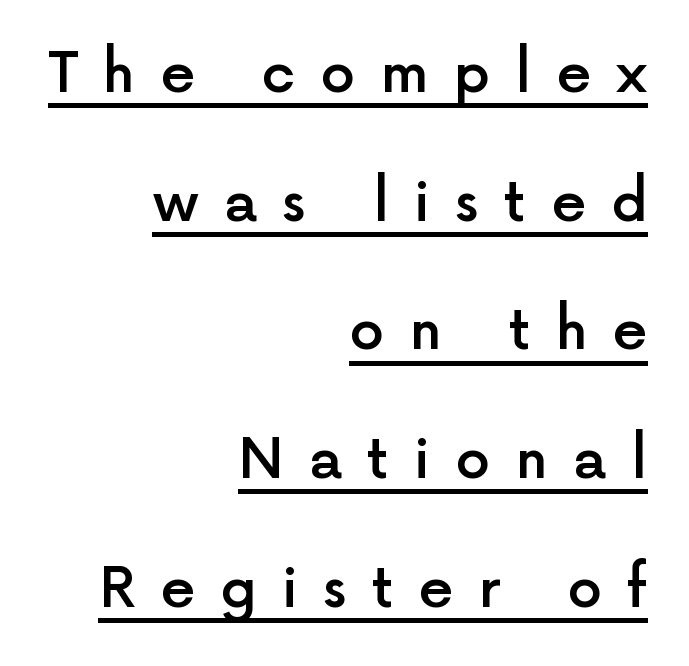
No italicization has been applied; the sample stays upright. The letters are semibold — heavier than regular but short of a full bold. The passage shown is underscored from start to finish. Is this a fixed-width face? No — the glyphs have proportional, varying widths. The paragraph has a hard right edge and a soft left edge.
